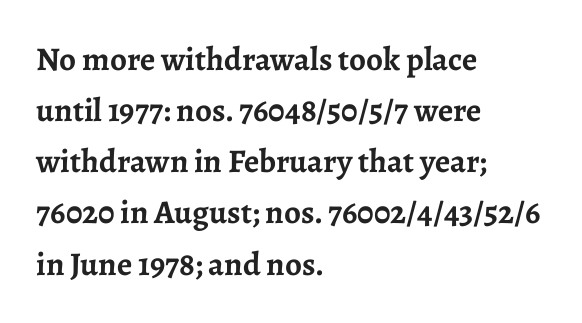
The rendering uses a moderate line-height, typical for paragraphs. Look at the tracking — it's just the regular setting, nothing added. The rendering uses natural spacing where letterforms have individual widths. The lines are quadded left.
